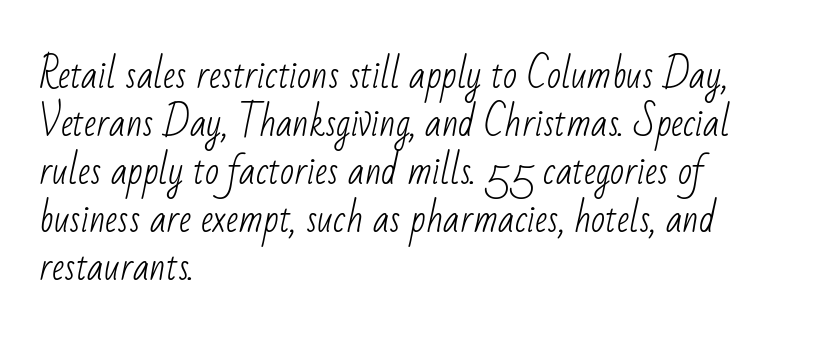
Horizontal bands of white between lines are of average thickness. The passage shown is not bold in any degree. This sample is left-justified, so line endings fall wherever the words run out. A typesetter would call this zero additional tracking.
